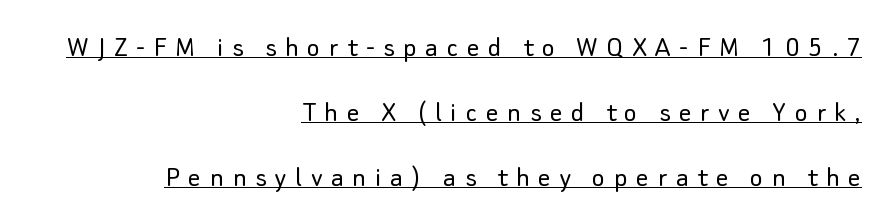
Q: Is the text bold? A: No.
Q: Is the text italic (slanted)? A: No, it is upright.
Q: Is the typeface a serif or a sans-serif typeface? A: Sans-serif.
Q: Is the text underlined? A: Yes.
Q: How is the paragraph aligned? A: Right-aligned.
Q: Is the spacing between letters normal or unusually wide? A: Unusually wide.
Q: Is the spacing between lines tight, normal or loose? A: Loose.
Q: Width (condensed, normal, or wide)? A: Normal.
Q: Stroke contrast? A: Low.
Q: x-height? A: Small.
Q: Monospaced? A: No.
